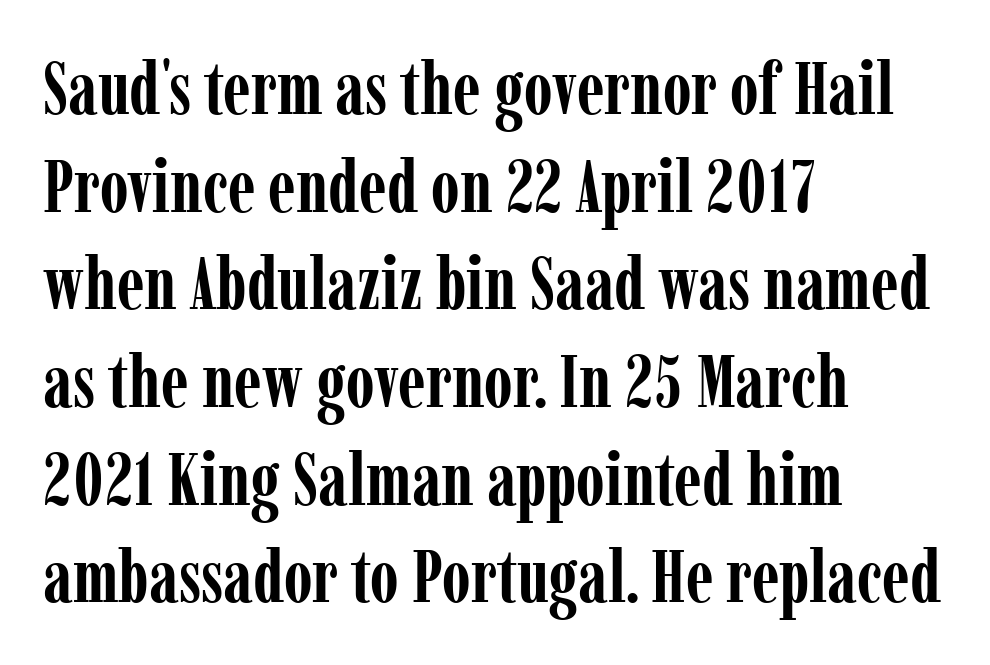
The image shows 74 px semibold, condensed serif type, upright; set left-aligned, normal line spacing (1.32x), normal letter spacing, not underlined; low stroke contrast and a medium x-height.
